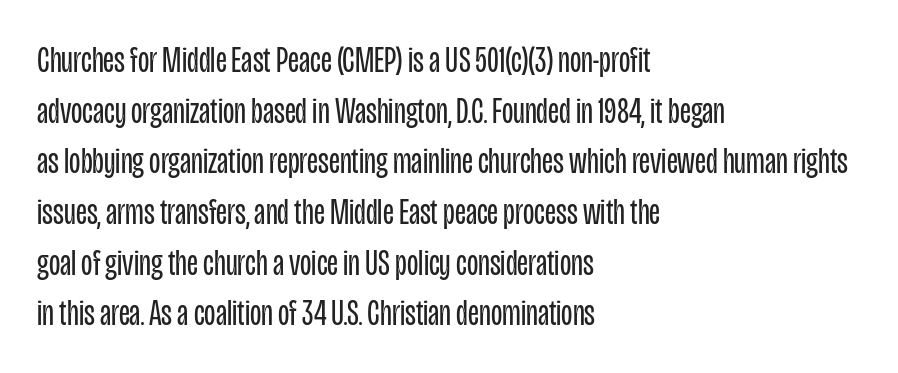
Here the designer chose a conventional face with non-uniform glyph widths. Has an underline been added? It has not. This reads as an unemphasized weight, regular at the heaviest. Notice how the stems are strictly vertical — no italics here. These lines are set flush left with a ragged right edge.
